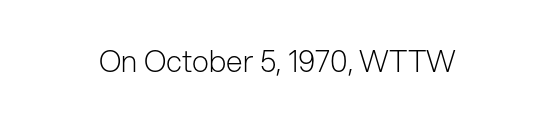
The image shows 30 px light sans-serif type, upright; set centered, normal letter spacing, not underlined; low stroke contrast and a medium x-height.
